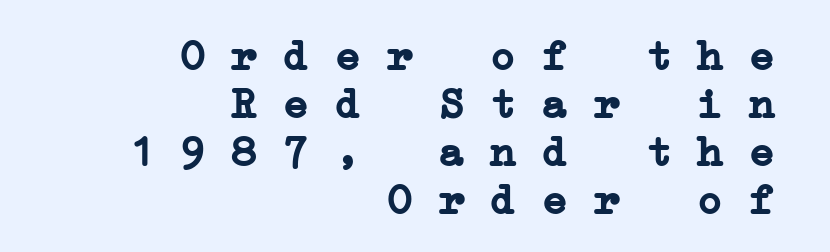
{"serif": "yes", "bold": "yes", "weight": "semibold", "width": "wide", "stroke_contrast": "low", "x_height": "medium", "monospaced": "yes", "underline": "no", "align": "right", "line_spacing": "tight", "line_spacing_ratio": 1.12, "letter_spacing": "normal", "letter_spacing_em": 0.0, "glyph_px": 43}
